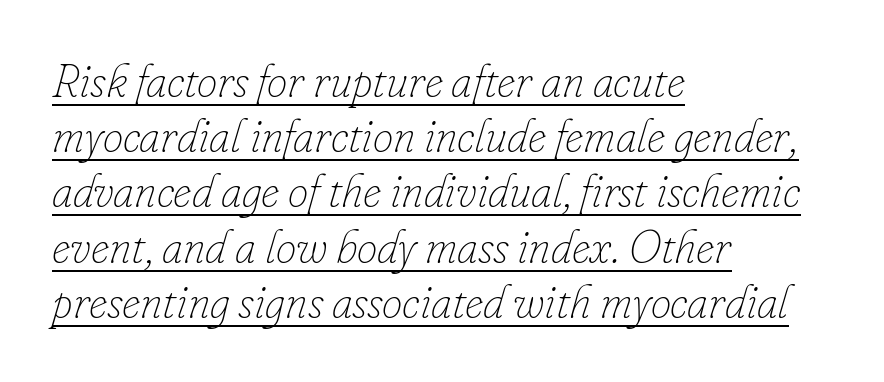
Compared with ordinary roman type, these characters are visibly tilted. The face used here is proportionally spaced, like ordinary book or web type. Has an underline been added? It has. Notice how the passage keeps a crisp vertical edge on the left only. The line texture is even and compact thanks to regular tracking.
